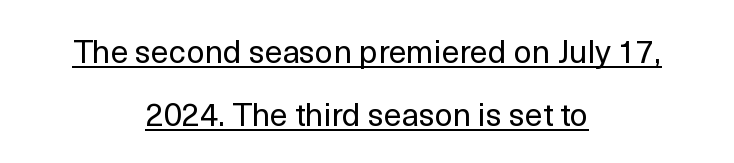
{"serif": "no", "italic": "no", "bold": "no", "weight": "regular", "width": "normal", "x_height": "medium", "monospaced": "no", "underline": "yes", "align": "center", "line_spacing": "loose", "line_spacing_ratio": 1.97, "letter_spacing": "normal", "letter_spacing_em": 0.0, "glyph_px": 32}
